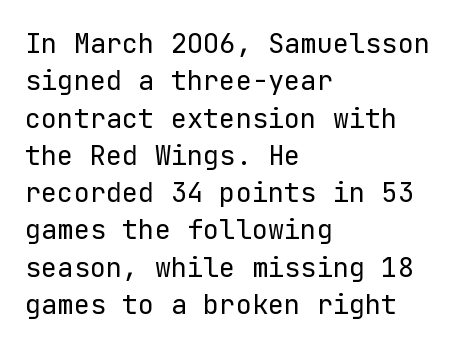
Interline gaps are of average width in this sample. Inter-character spacing is left at the font's built-in metrics. If you drew a line through each stem, it would be perfectly vertical. Words float on clear page, feet unadorned. Each line starts at the same left margin while the right side varies.
